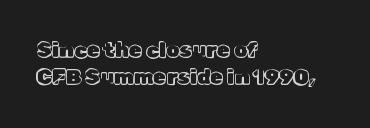
{"italic": "no", "underline": "no", "align": "left", "line_spacing": "normal", "line_spacing_ratio": 1.29, "letter_spacing": "normal", "letter_spacing_em": 0.0, "glyph_px": 21}
